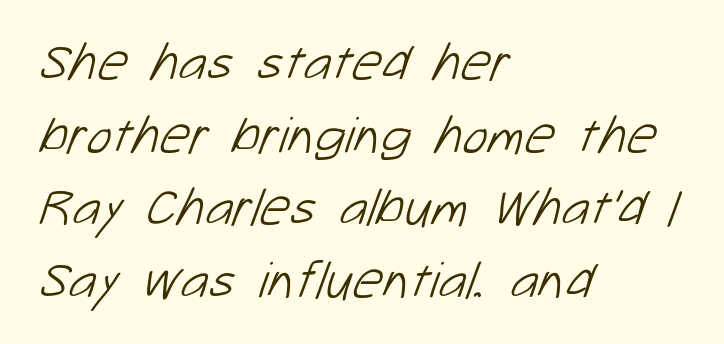
{"serif": "no", "bold": "no", "weight": "light", "width": "normal", "stroke_contrast": "low", "x_height": "medium", "monospaced": "no", "underline": "no", "align": "left", "line_spacing": "normal", "line_spacing_ratio": 1.37, "letter_spacing": "normal", "letter_spacing_em": 0.0, "glyph_px": 53}
